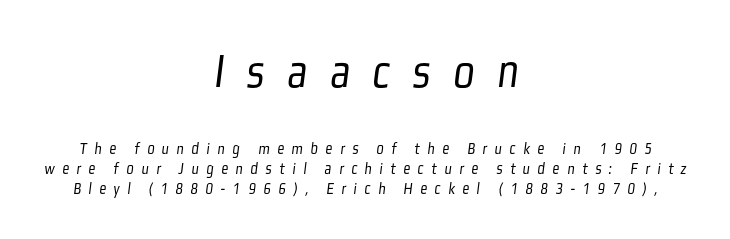
Here the designer chose a conventional face with non-uniform glyph widths. Size hierarchy here favors the leading block over the trailing one. Ink coverage per letter is moderate at most. Beneath every word, the page is bare.
